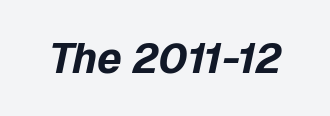
Q: Is the text bold? A: Yes.
Q: Is the text italic (slanted)? A: Yes, it leans right by about 12 degrees.
Q: Is the text underlined? A: No.
Q: Is the spacing between letters normal or unusually wide? A: Normal.
Q: Width (condensed, normal, or wide)? A: Normal.
Q: Stroke contrast? A: Low.
Q: x-height? A: Medium.
Q: Monospaced? A: No.
